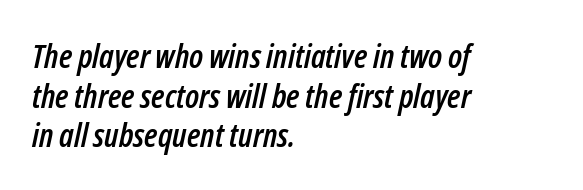
Q: Is the text italic (slanted)? A: Yes, it leans right by about 12 degrees.
Q: Is the text underlined? A: No.
Q: How is the paragraph aligned? A: Left-aligned.
Q: Is the spacing between letters normal or unusually wide? A: Normal.
Q: Width (condensed, normal, or wide)? A: Condensed.
Q: Stroke contrast? A: Low.
Q: x-height? A: Medium.
Q: Monospaced? A: No.
